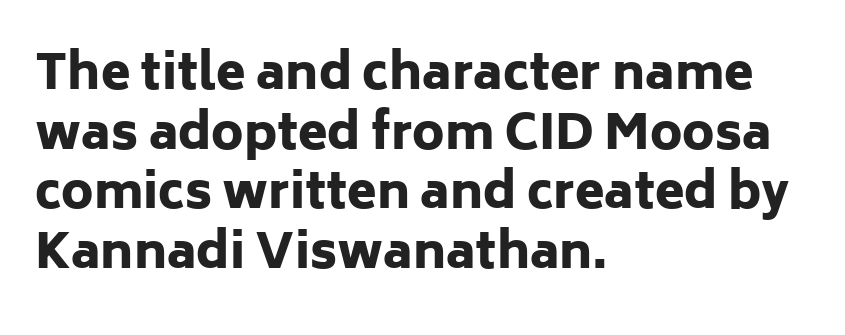
The image shows 48 px heavy sans-serif type, upright; set left-aligned, line spacing 1.24x, normal letter spacing, not underlined; low stroke contrast and a medium x-height.
